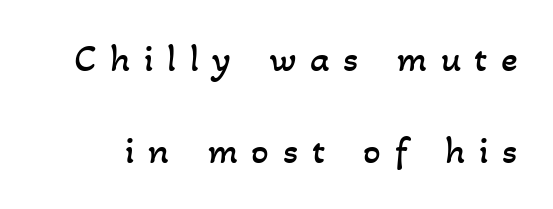
The image shows 39 px regular-weight type; set loose line spacing (2.35x), unusually wide letter spacing (+0.35 em), not underlined; low stroke contrast and a small x-height.
